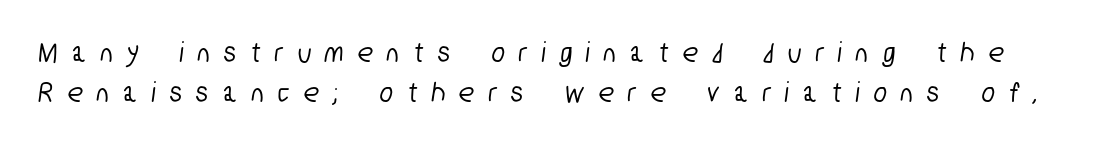
The image shows 30 px condensed sans-serif type; set normal line spacing (1.35x), unusually wide letter spacing (+0.5 em), not underlined; low stroke contrast and a medium x-height.
